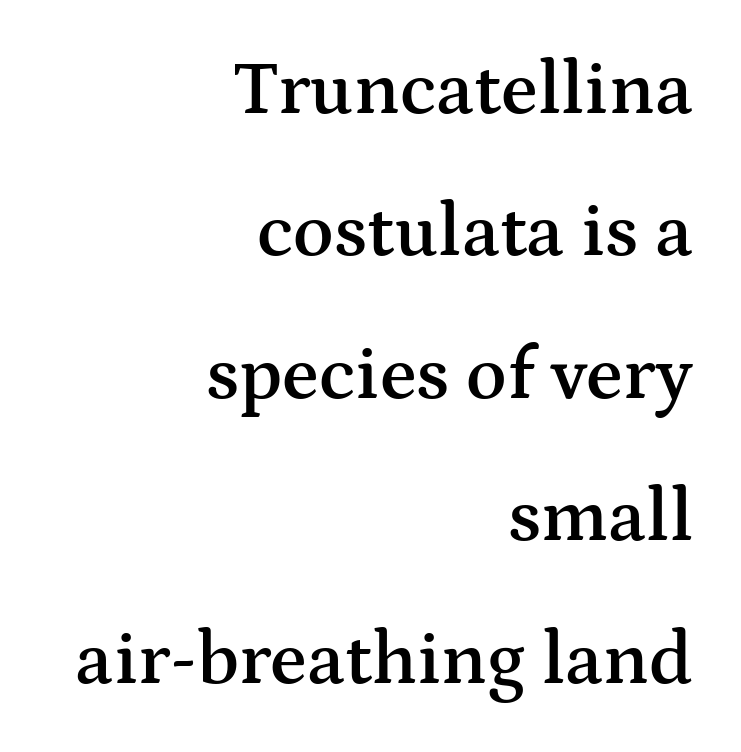
The image shows 75 px semibold, wide serif type, upright; set right-aligned, loose line spacing (1.9x), normal letter spacing, not underlined; medium stroke contrast and a medium x-height.
